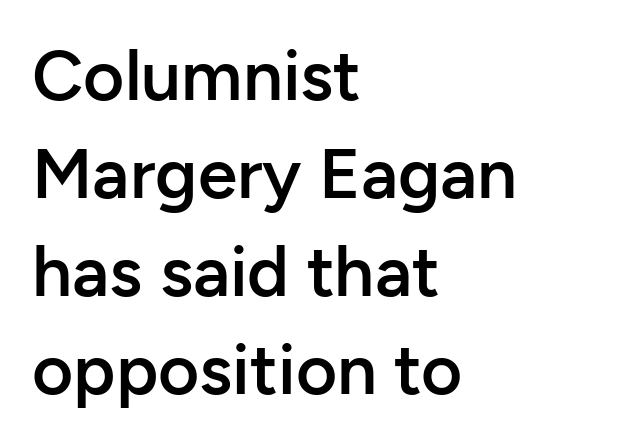
Typographically, this falls in the sans-serif category. Teacher's note: observe the even left margin — that is flush-left alignment. The gap between lines stays unmarked. The lettering holds an erect, upright posture throughout. Is the type bold? Partly — it's a semibold, heavier than regular but not fully bold. The letters advance in unequal steps, a hallmark of proportional type.
